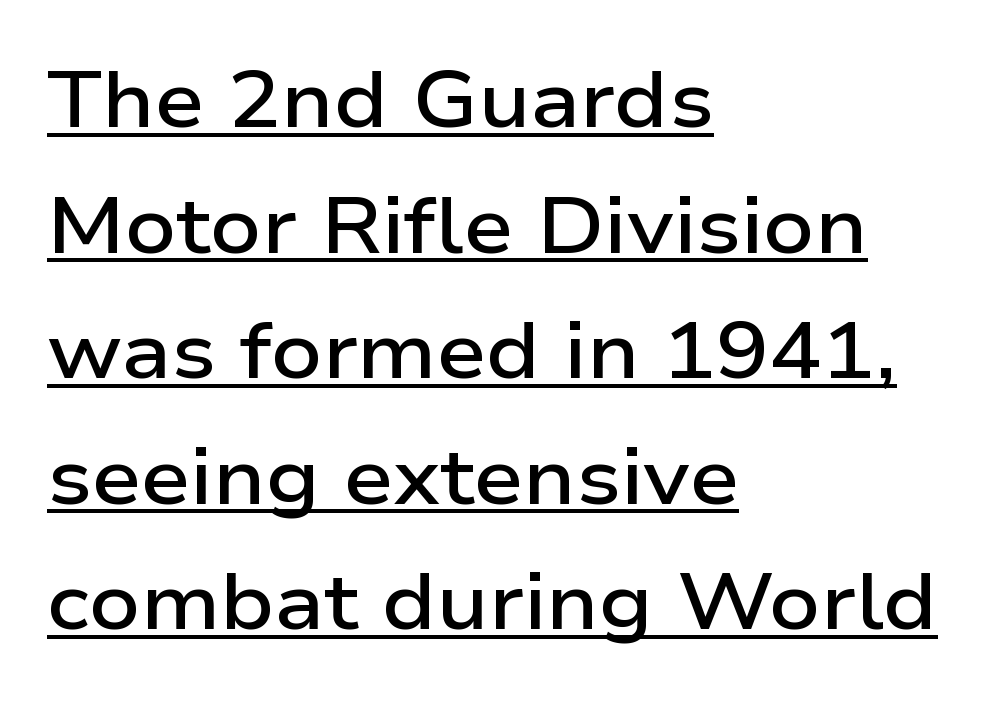
Q: Is the text bold? A: Semi-bold.
Q: Is the text italic (slanted)? A: No, it is upright.
Q: Is the typeface a serif or a sans-serif typeface? A: Sans-serif.
Q: Is the text underlined? A: Yes.
Q: How is the paragraph aligned? A: Left-aligned.
Q: Is the spacing between letters normal or unusually wide? A: Normal.
Q: Is the spacing between lines tight, normal or loose? A: Normal.
Q: Width (condensed, normal, or wide)? A: Wide.
Q: Stroke contrast? A: Low.
Q: x-height? A: Medium.
Q: Monospaced? A: No.
